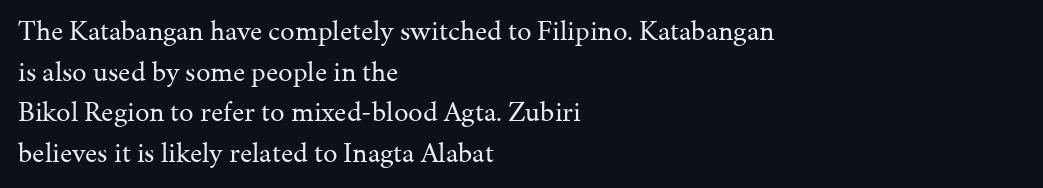
{"serif": "yes", "italic": "no", "bold": "no", "weight": "regular", "width": "normal", "stroke_contrast": "medium", "x_height": "medium", "monospaced": "no", "underline": "no", "align": "left", "line_spacing": "normal", "line_spacing_ratio": 1.4, "letter_spacing": "normal", "letter_spacing_em": 0.0, "glyph_px": 29}
